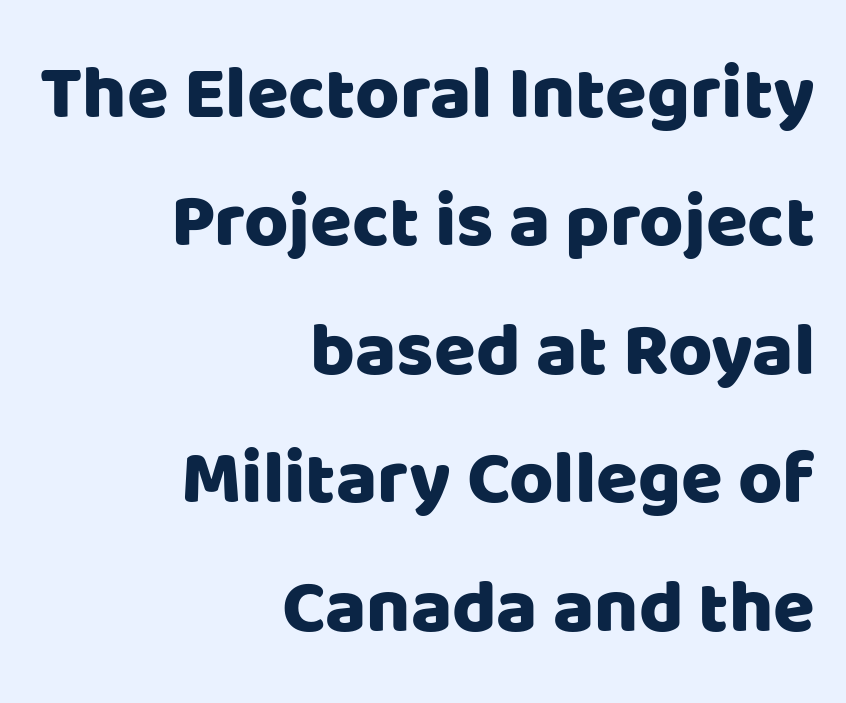
{"serif": "no", "italic": "no", "width": "normal", "stroke_contrast": "low", "x_height": "large", "monospaced": "no", "underline": "no", "align": "right", "line_spacing": "normal", "line_spacing_ratio": 1.69, "letter_spacing": "normal", "letter_spacing_em": 0.0, "glyph_px": 76}
